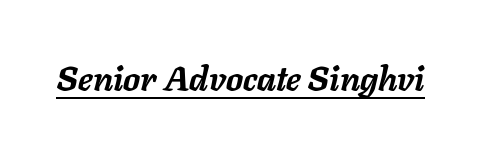
The image shows 34 px semibold type, italic (leaning right); set normal letter spacing, underlined; low stroke contrast and a medium x-height.
